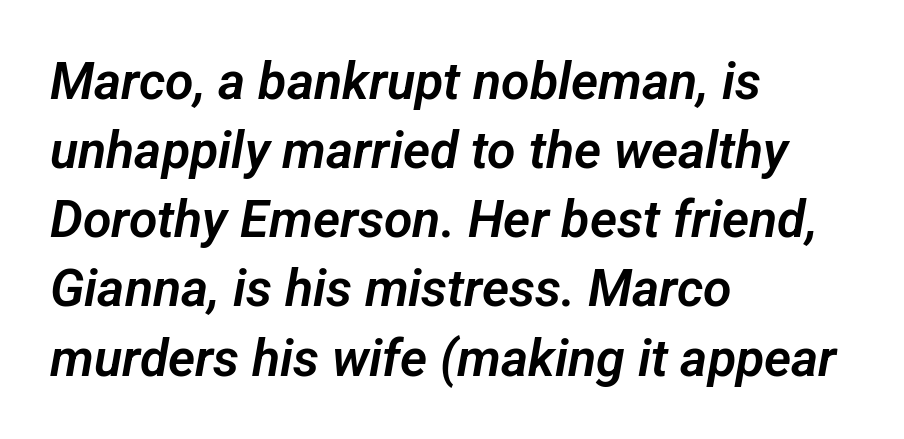
{"serif": "no", "width": "normal", "stroke_contrast": "low", "x_height": "medium", "monospaced": "no", "underline": "no", "align": "left", "line_spacing": "normal", "line_spacing_ratio": 1.33, "letter_spacing": "normal", "letter_spacing_em": 0.0, "glyph_px": 52}
